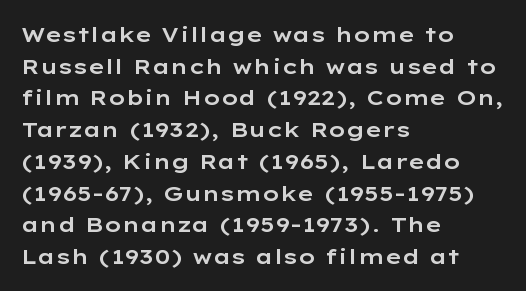
Has an underline been added? It has not. Do the letters lean? They stand straight. Notice how descenders clear the ascenders below comfortably — that's standard leading. The line texture is even and compact thanks to regular tracking.
